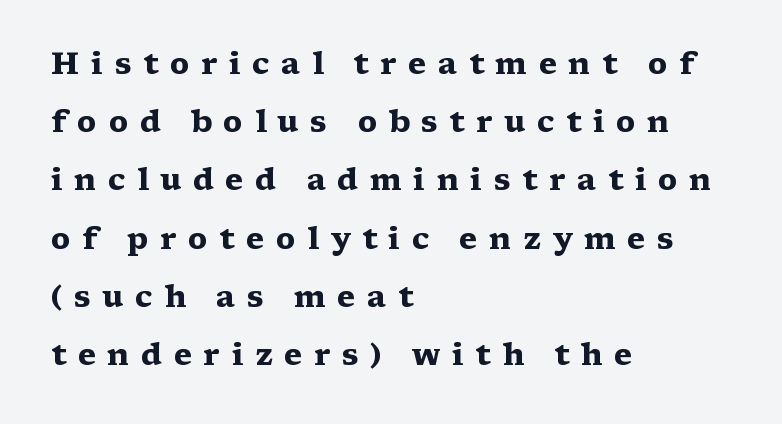
The image shows 30 px heavy, wide serif type, upright; set left-aligned, loose line spacing (1.94x), unusually wide letter spacing (+0.38 em), not underlined; medium stroke contrast and a medium x-height.
